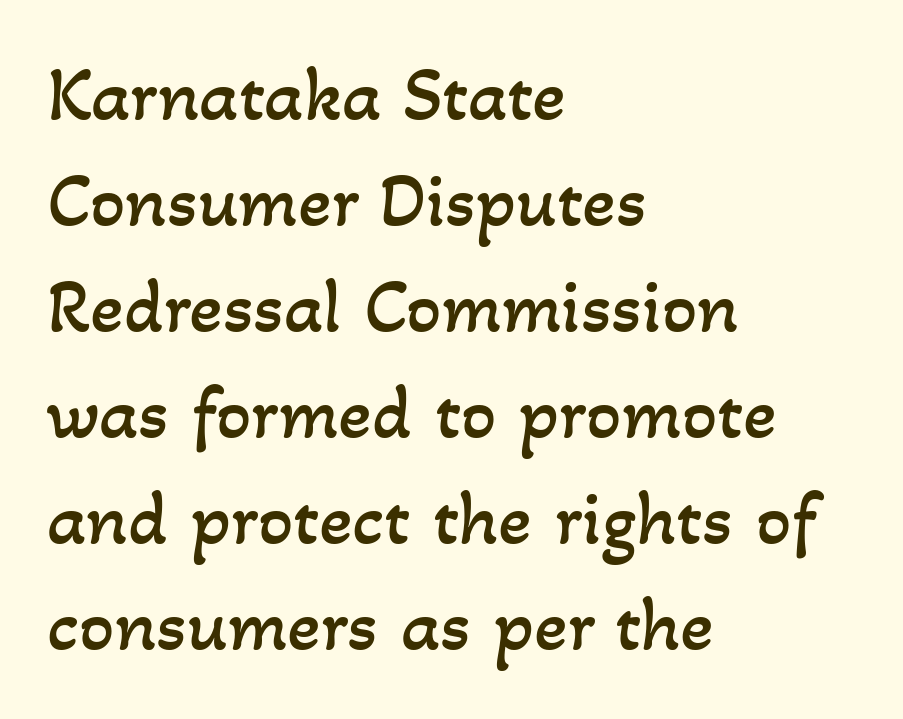
{"bold": "no", "weight": "regular", "width": "normal", "stroke_contrast": "low", "x_height": "small", "monospaced": "no", "underline": "no", "align": "left", "line_spacing": "normal", "line_spacing_ratio": 1.36, "letter_spacing": "normal", "letter_spacing_em": 0.0, "glyph_px": 78}
